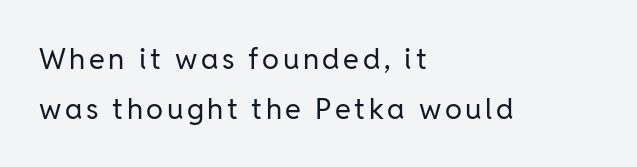
The letters stand straight up with perfectly vertical stems. The compositor pushed each line to the left boundary. This sample uses a sans-serif face. Here the designer chose a conventional face with non-uniform glyph widths.
